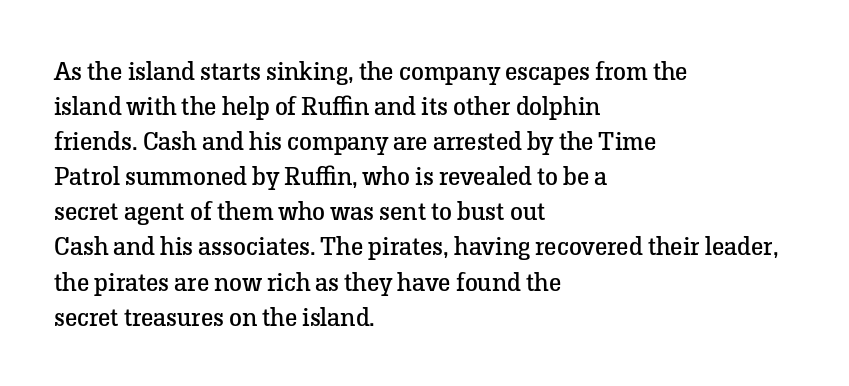
The image shows 26 px text type, upright; set left-aligned, normal line spacing (1.35x), normal letter spacing, not underlined.
